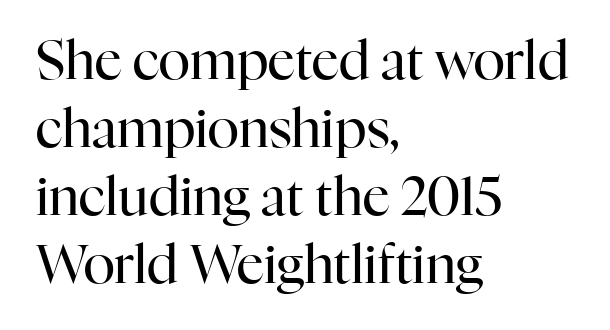
The image shows 53 px regular-weight serif type, upright; set left-aligned, normal line spacing (1.28x), normal letter spacing, not underlined; high stroke contrast and a medium x-height.
